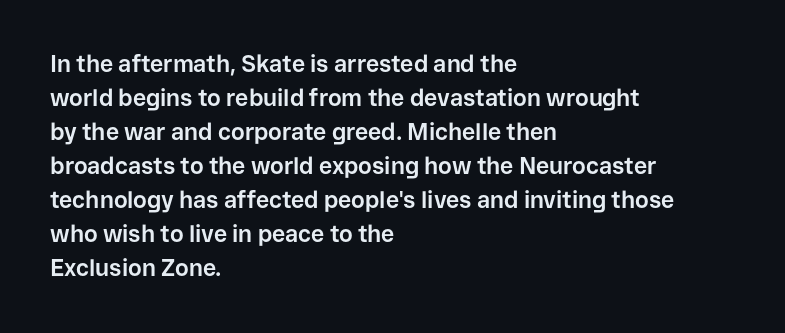
Q: Is the text bold? A: Yes.
Q: Is the text italic (slanted)? A: No, it is upright.
Q: Is the text underlined? A: No.
Q: How is the paragraph aligned? A: Left-aligned.
Q: Is the spacing between letters normal or unusually wide? A: Normal.
Q: Is the spacing between lines tight, normal or loose? A: Normal.
